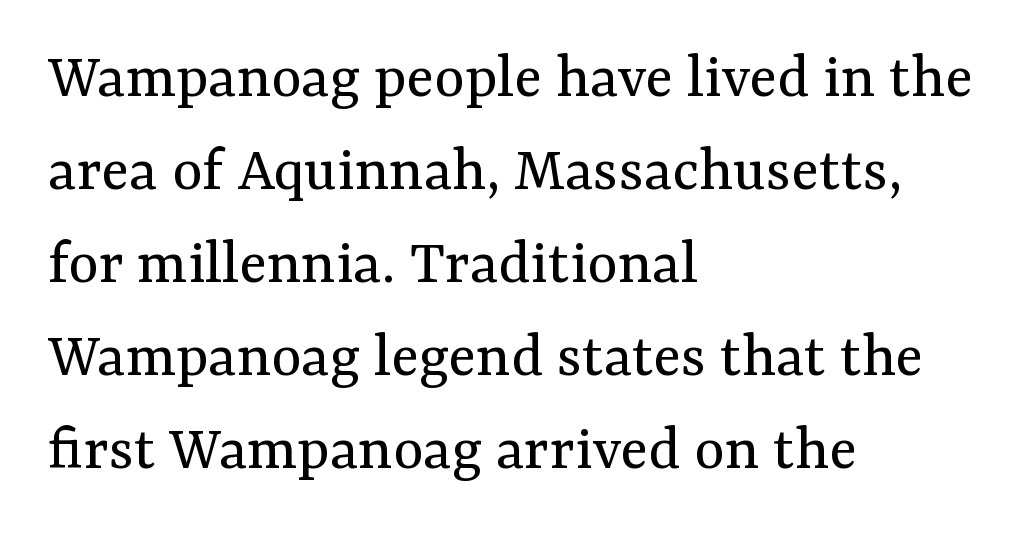
{"serif": "yes", "italic": "no", "bold": "no", "weight": "regular", "width": "normal", "stroke_contrast": "medium", "x_height": "medium", "monospaced": "no", "underline": "no", "align": "left", "line_spacing": "normal", "line_spacing_ratio": 1.43, "letter_spacing": "normal", "letter_spacing_em": 0.0, "glyph_px": 65}
